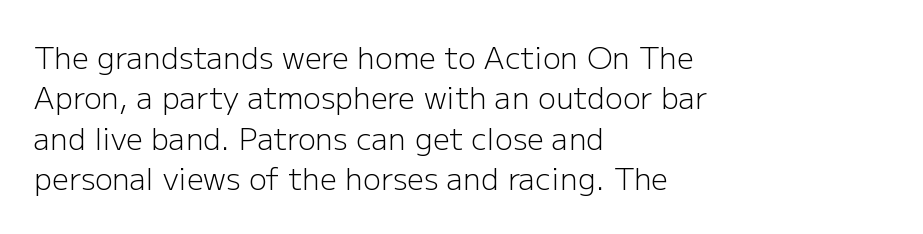
{"serif": "no", "italic": "no", "bold": "no", "weight": "light", "width": "normal", "stroke_contrast": "low", "x_height": "medium", "monospaced": "no", "underline": "no", "align": "left", "line_spacing": "normal", "line_spacing_ratio": 1.35, "letter_spacing": "normal", "letter_spacing_em": 0.0, "glyph_px": 30}
